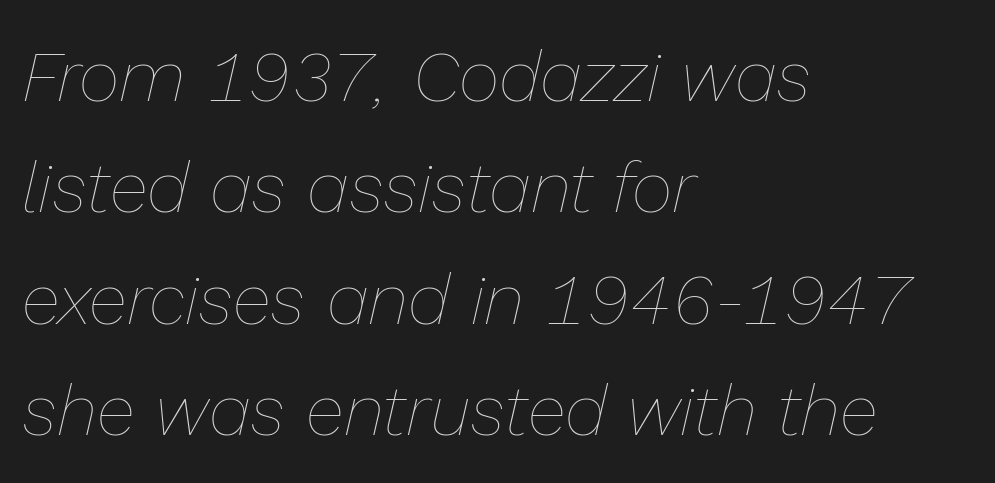
{"italic": "yes", "lean": "right", "slant_degrees": 13, "bold": "no", "weight": "thin", "width": "normal", "stroke_contrast": "low", "x_height": "medium", "monospaced": "no", "underline": "no", "align": "left", "line_spacing": "normal", "line_spacing_ratio": 1.57, "letter_spacing": "normal", "letter_spacing_em": 0.0, "glyph_px": 71}
